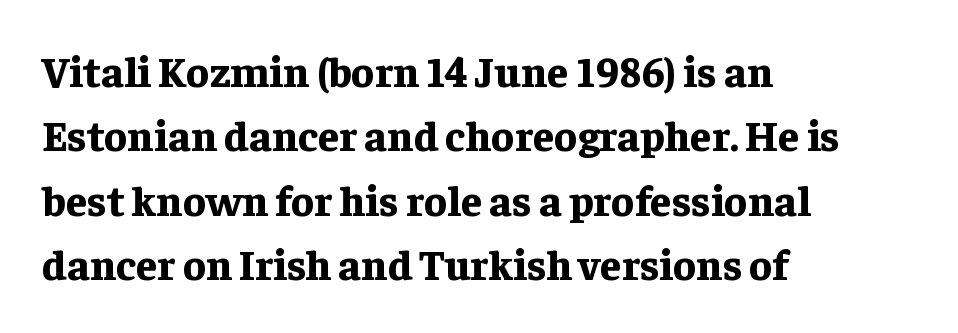
Q: Is the text bold? A: Yes.
Q: Is the text italic (slanted)? A: No, it is upright.
Q: Is the typeface a serif or a sans-serif typeface? A: Serif.
Q: Is the text underlined? A: No.
Q: How is the paragraph aligned? A: Left-aligned.
Q: Is the spacing between letters normal or unusually wide? A: Normal.
Q: Is the spacing between lines tight, normal or loose? A: Normal.
Q: Width (condensed, normal, or wide)? A: Normal.
Q: Stroke contrast? A: Low.
Q: x-height? A: Medium.
Q: Monospaced? A: No.
